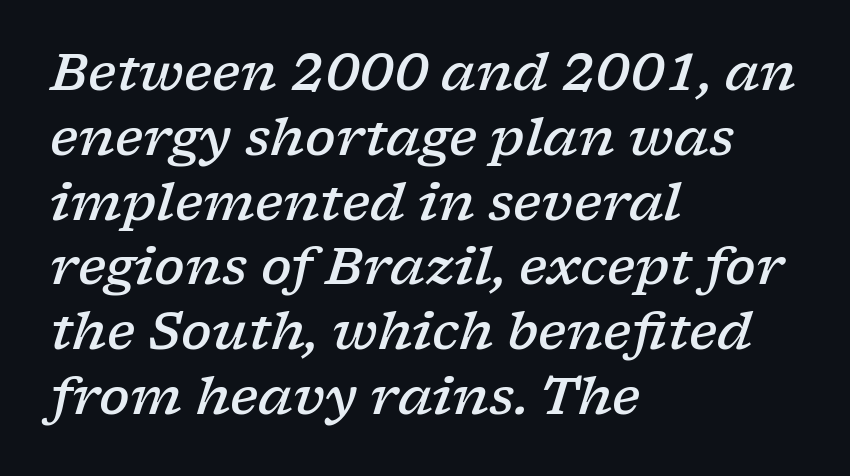
Q: Is the text bold? A: Semi-bold.
Q: Is the text italic (slanted)? A: Yes, it leans right by about 17 degrees.
Q: Is the typeface a serif or a sans-serif typeface? A: Serif.
Q: Is the text underlined? A: No.
Q: How is the paragraph aligned? A: Left-aligned.
Q: Is the spacing between letters normal or unusually wide? A: Normal.
Q: Is the spacing between lines tight, normal or loose? A: Normal.
Q: Width (condensed, normal, or wide)? A: Wide.
Q: Stroke contrast? A: Low.
Q: x-height? A: Medium.
Q: Monospaced? A: No.
